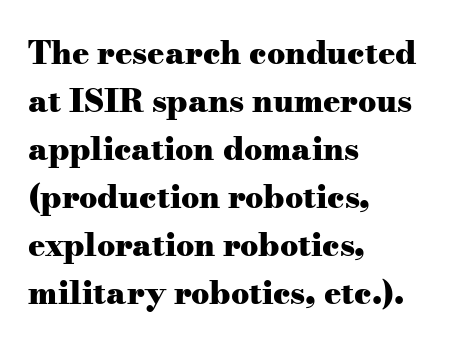
No word sits above an underline. The font is running at its bold setting. Students, observe: this is what conventionally led text looks like. Nope, not italic — everything's standing straight.
